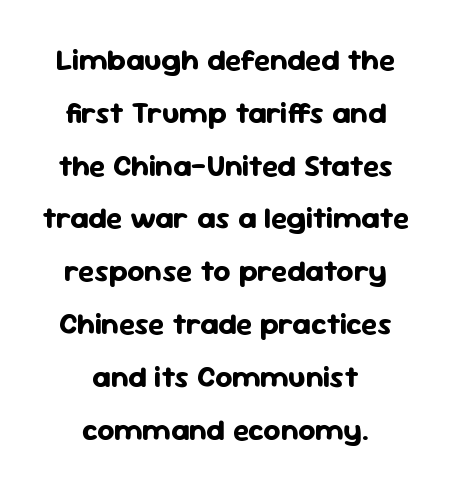
Each letter keeps its own natural width here, so spacing adapts to shape. Horizontal alignment here is central, giving a formal, balanced look. Regarding serifs, this sample does without them. Just letters on the line, the space beneath them empty.
